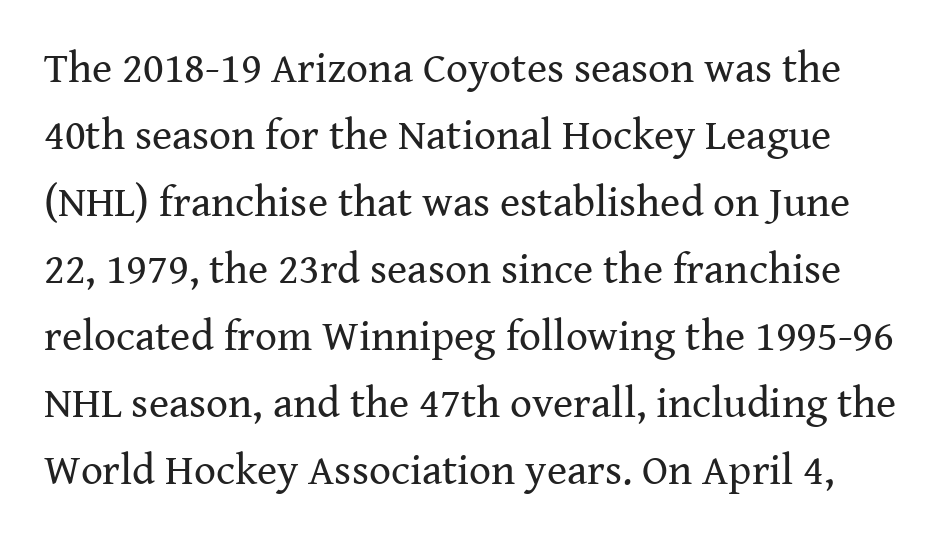
{"serif": "yes", "italic": "no", "bold": "no", "weight": "regular", "width": "normal", "stroke_contrast": "medium", "x_height": "medium", "monospaced": "no", "underline": "no", "line_spacing": "normal", "line_spacing_ratio": 1.56, "letter_spacing": "normal", "letter_spacing_em": 0.0, "glyph_px": 43}
